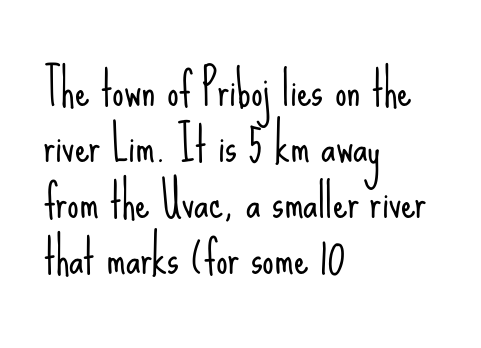
The image shows 46 px light, condensed sans-serif type, upright; set left-aligned, line spacing 1.22x, normal letter spacing, not underlined; low stroke contrast and a small x-height.
